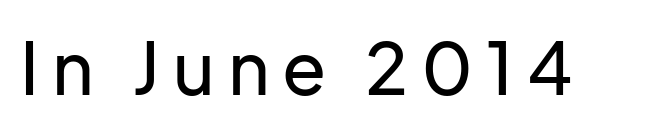
{"serif": "no", "italic": "no", "width": "normal", "stroke_contrast": "low", "x_height": "medium", "monospaced": "no", "underline": "no", "glyph_px": 72}
